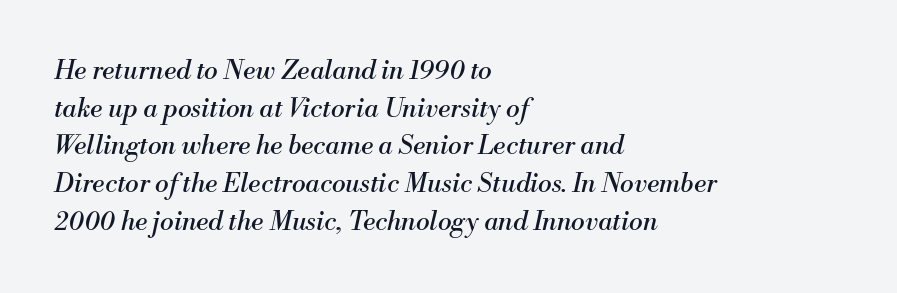
The image shows 26 px text type, italic (leaning right); set left-aligned, normal line spacing (1.45x), normal letter spacing, not underlined.
